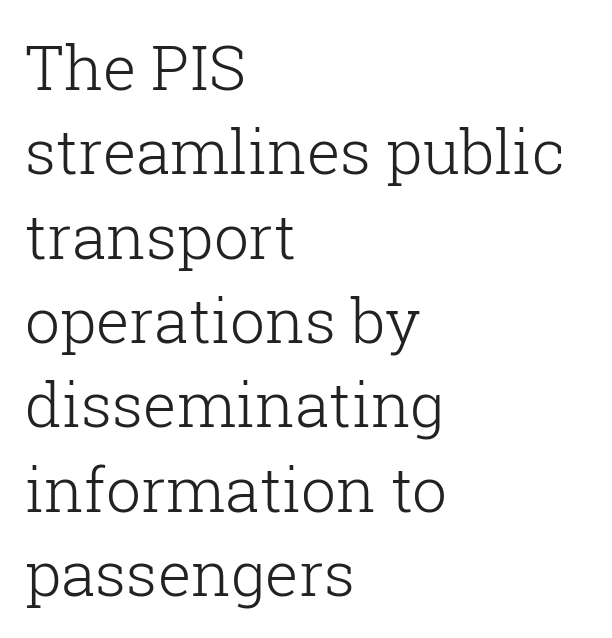
Q: Is the text bold? A: No.
Q: Is the text italic (slanted)? A: No, it is upright.
Q: Is the typeface a serif or a sans-serif typeface? A: Serif.
Q: Is the text underlined? A: No.
Q: How is the paragraph aligned? A: Left-aligned.
Q: Is the spacing between letters normal or unusually wide? A: Normal.
Q: Is the spacing between lines tight, normal or loose? A: Normal.
Q: Width (condensed, normal, or wide)? A: Normal.
Q: Stroke contrast? A: Low.
Q: x-height? A: Medium.
Q: Monospaced? A: No.
